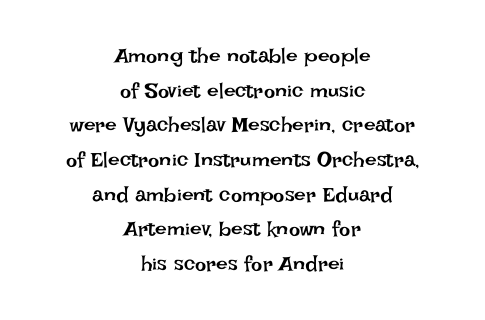
{"italic": "no", "bold": "no", "underline": "no", "align": "center", "line_spacing": "normal", "line_spacing_ratio": 1.65, "letter_spacing": "normal", "letter_spacing_em": 0.0, "glyph_px": 21}
